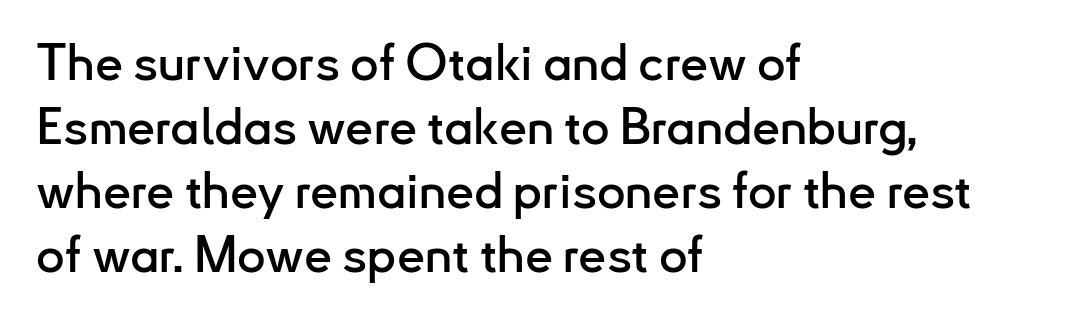
{"serif": "no", "italic": "no", "width": "normal", "stroke_contrast": "low", "x_height": "small", "monospaced": "no", "underline": "no", "align": "left", "line_spacing": "normal", "line_spacing_ratio": 1.28, "letter_spacing": "normal", "letter_spacing_em": 0.0, "glyph_px": 50}
